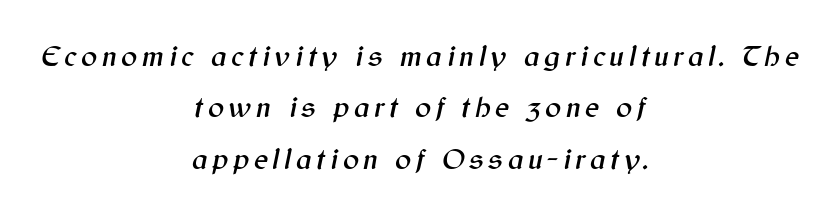
{"italic": "yes", "lean": "right", "slant_degrees": 12, "width": "normal", "stroke_contrast": "medium", "x_height": "medium", "monospaced": "no", "underline": "no", "align": "center", "line_spacing_ratio": 1.71, "glyph_px": 30}
